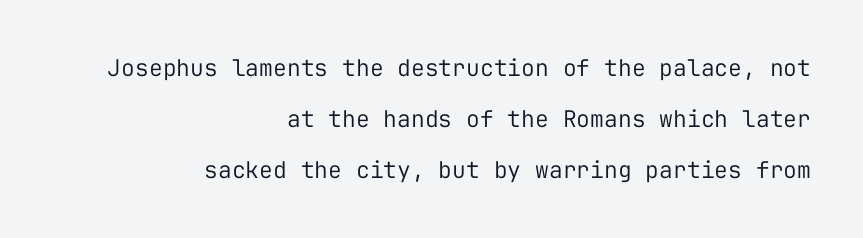
{"italic": "no", "bold": "no", "underline": "no", "align": "right", "line_spacing": "loose", "line_spacing_ratio": 2.22, "letter_spacing": "normal", "letter_spacing_em": 0.0, "glyph_px": 23}
